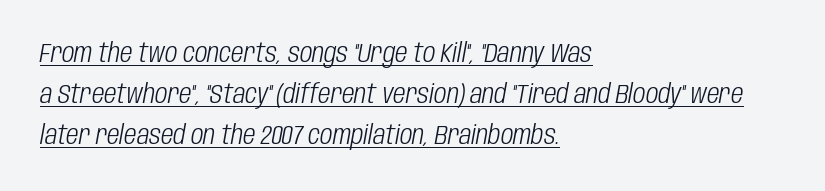
Q: Is the text bold? A: No.
Q: Is the text italic (slanted)? A: Yes, it leans right by about 10 degrees.
Q: Is the text underlined? A: Yes.
Q: How is the paragraph aligned? A: Left-aligned.
Q: Is the spacing between letters normal or unusually wide? A: Normal.
Q: Is the spacing between lines tight, normal or loose? A: Normal.
